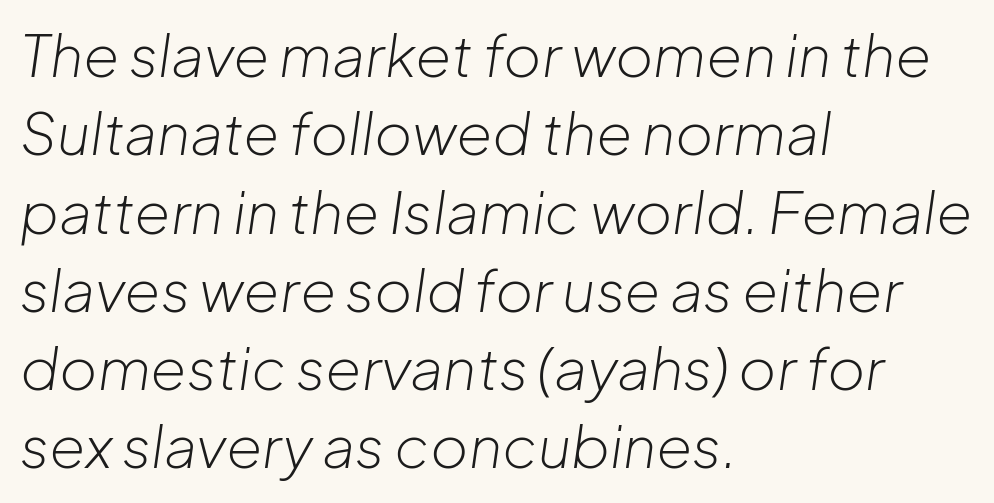
Stem width sits at or under what a default text font uses. Character widths vary here, with narrow letters taking less room than wide ones. In terms of letterspacing, this is plain default setting. Descender tails drop into unmarked territory. A typesetter would call this leading conventional body-copy spacing.
